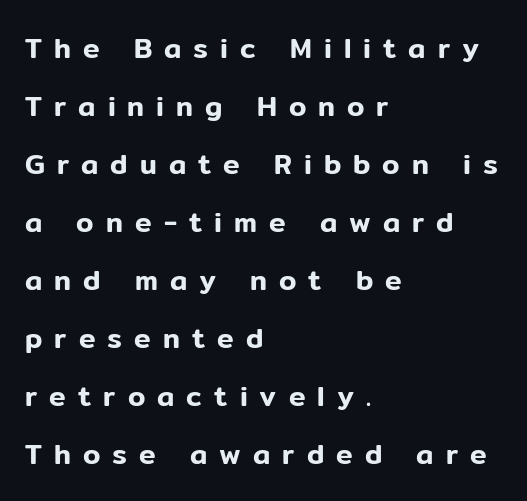
Q: Is the text italic (slanted)? A: No, it is upright.
Q: Is the typeface a serif or a sans-serif typeface? A: Sans-serif.
Q: Is the text underlined? A: No.
Q: How is the paragraph aligned? A: Left-aligned.
Q: Is the spacing between letters normal or unusually wide? A: Unusually wide.
Q: Is the spacing between lines tight, normal or loose? A: Loose.
Q: Width (condensed, normal, or wide)? A: Normal.
Q: Stroke contrast? A: Low.
Q: x-height? A: Medium.
Q: Monospaced? A: No.
